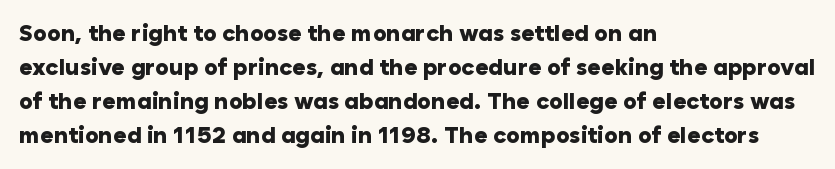
The image shows 23 px bold type, upright; set left-aligned, normal line spacing (1.48x), normal letter spacing, not underlined.
